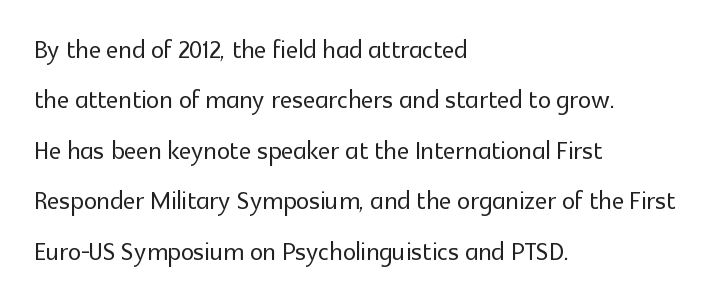
The image shows 33 px sans-serif type, upright; set left-aligned, normal line spacing (1.53x), normal letter spacing, not underlined; a medium x-height.
